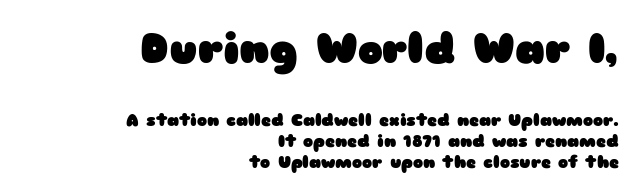
Regular leading. The face used here is proportionally spaced, like ordinary book or web type. In terms of posture, this sample is upright. In this sample the first text group is rendered at the bigger scale. Classification — sans serif. Each row of text sits above clean, open space.
